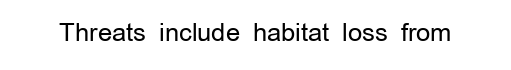
{"italic": "no", "bold": "no", "underline": "no", "letter_spacing": "normal", "letter_spacing_em": 0.0, "glyph_px": 25}
